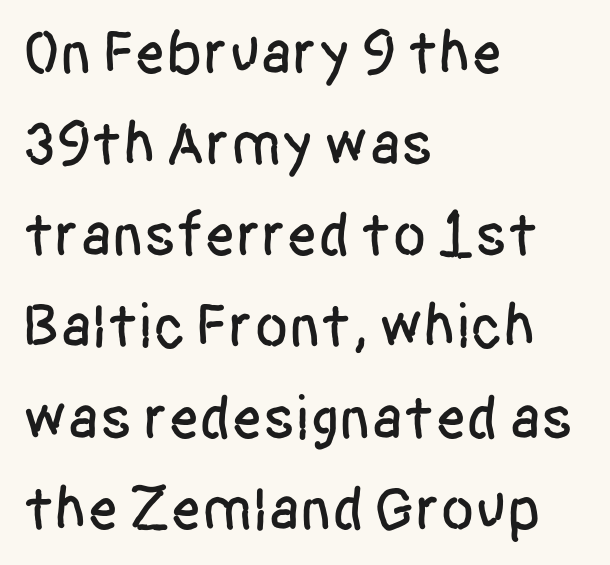
Q: Is the text italic (slanted)? A: No, it is upright.
Q: Is the typeface a serif or a sans-serif typeface? A: Sans-serif.
Q: Is the text underlined? A: No.
Q: How is the paragraph aligned? A: Left-aligned.
Q: Is the spacing between letters normal or unusually wide? A: Normal.
Q: Is the spacing between lines tight, normal or loose? A: Normal.
Q: Width (condensed, normal, or wide)? A: Condensed.
Q: Stroke contrast? A: Low.
Q: x-height? A: Large.
Q: Monospaced? A: No.
